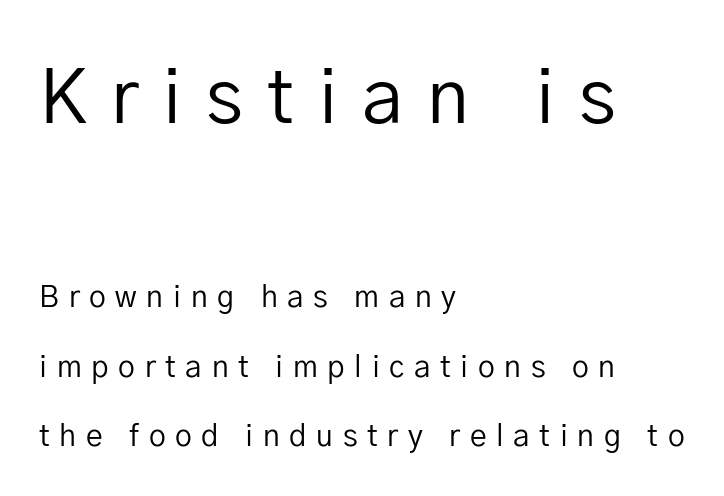
Q: Is the text bold? A: No.
Q: Is the text italic (slanted)? A: No, it is upright.
Q: Is the typeface a serif or a sans-serif typeface? A: Sans-serif.
Q: Is the text underlined? A: No.
Q: How is the paragraph aligned? A: Left-aligned.
Q: Is the spacing between letters normal or unusually wide? A: Unusually wide.
Q: Is the spacing between lines tight, normal or loose? A: Loose.
Q: Which block of text is set in a larger size, the first (top) or the second (bottom)? A: The first (top) one.
Q: Width (condensed, normal, or wide)? A: Normal.
Q: Stroke contrast? A: Low.
Q: x-height? A: Medium.
Q: Monospaced? A: No.
